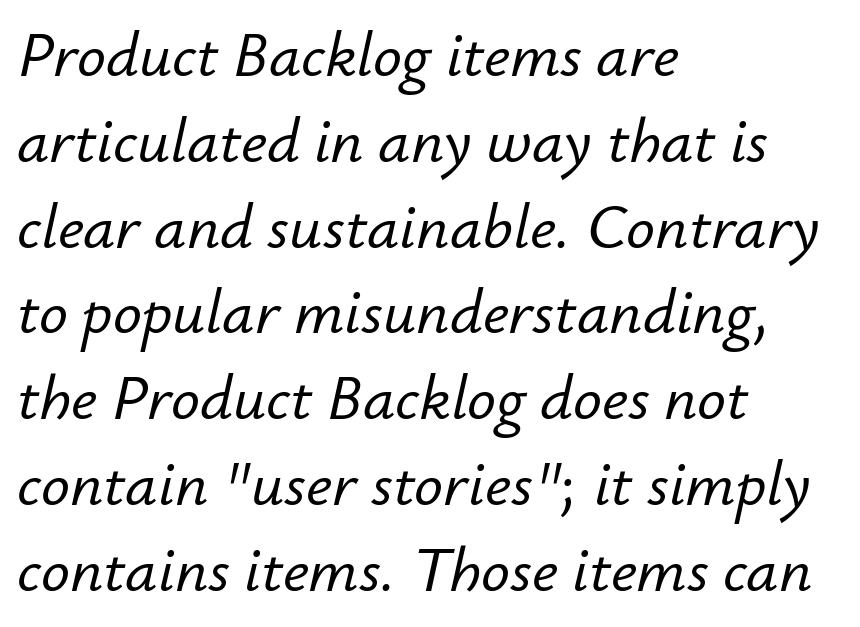
{"italic": "yes", "lean": "right", "slant_degrees": 12, "width": "normal", "stroke_contrast": "low", "x_height": "small", "monospaced": "no", "underline": "no", "align": "left", "line_spacing": "normal", "line_spacing_ratio": 1.34, "letter_spacing": "normal", "letter_spacing_em": 0.0, "glyph_px": 64}
